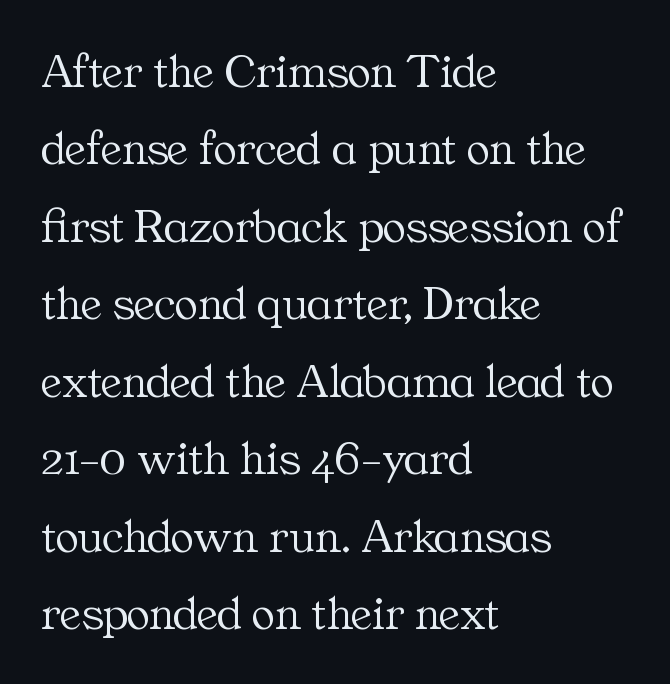
{"serif": "yes", "italic": "no", "bold": "no", "weight": "light", "width": "normal", "stroke_contrast": "medium", "x_height": "medium", "monospaced": "no", "underline": "no", "align": "left", "line_spacing": "normal", "line_spacing_ratio": 1.58, "letter_spacing": "normal", "letter_spacing_em": 0.0, "glyph_px": 49}
